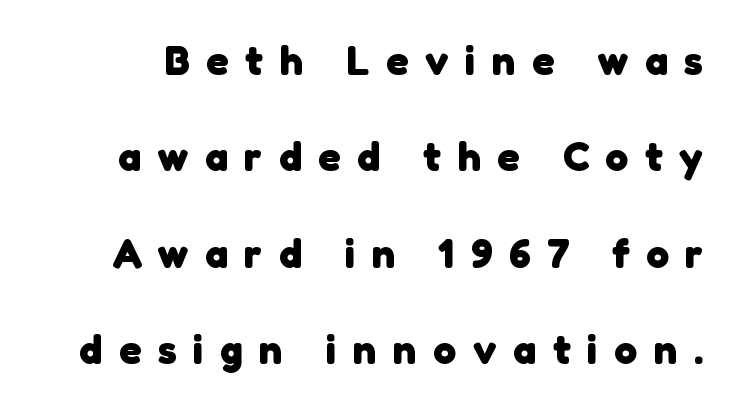
Typesetter's note: full bold, strokes at maximum text heaviness. The typeface chosen for these lines omits serifs. Unmarked baselines from the first word to the last. The letterforms stand isolated, each surrounded by extra space. This sample has the flowing, uneven cadence of proportional lettering. Students, observe: this is what heavily led, spacious text looks like.
